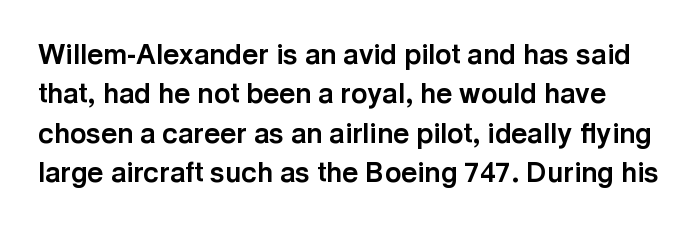
{"serif": "no", "italic": "no", "bold": "yes", "weight": "bold", "width": "normal", "x_height": "medium", "monospaced": "no", "underline": "no", "line_spacing": "normal", "line_spacing_ratio": 1.41, "letter_spacing": "normal", "letter_spacing_em": 0.0, "glyph_px": 28}
